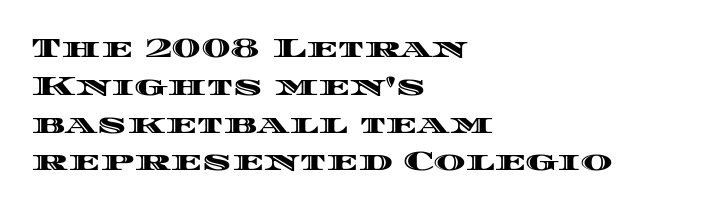
The image shows 27 px text type, upright; set left-aligned, normal line spacing (1.4x), normal letter spacing, not underlined.
